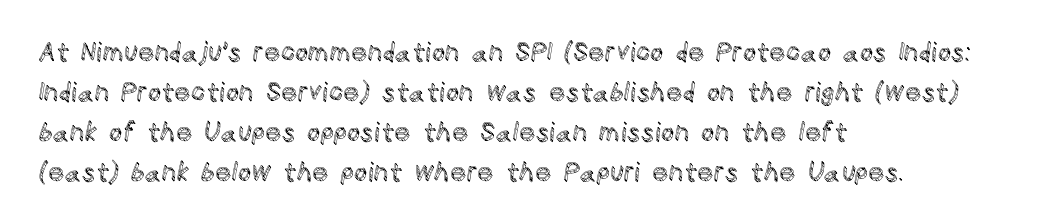
{"underline": "no", "align": "left", "line_spacing": "normal", "line_spacing_ratio": 1.54, "letter_spacing": "normal", "letter_spacing_em": 0.0, "glyph_px": 26}
